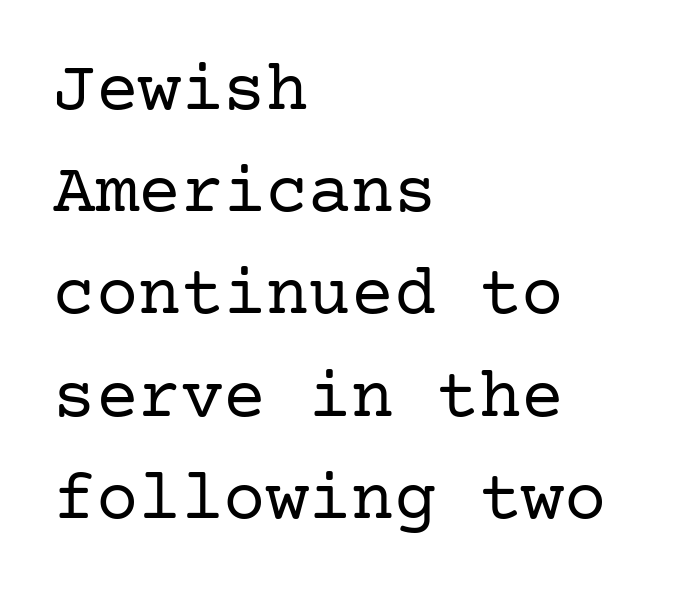
{"serif": "yes", "italic": "no", "bold": "no", "weight": "regular", "width": "normal", "stroke_contrast": "low", "x_height": "medium", "underline": "no", "align": "left", "line_spacing": "normal", "line_spacing_ratio": 1.44, "letter_spacing": "normal", "letter_spacing_em": 0.0, "glyph_px": 71}
